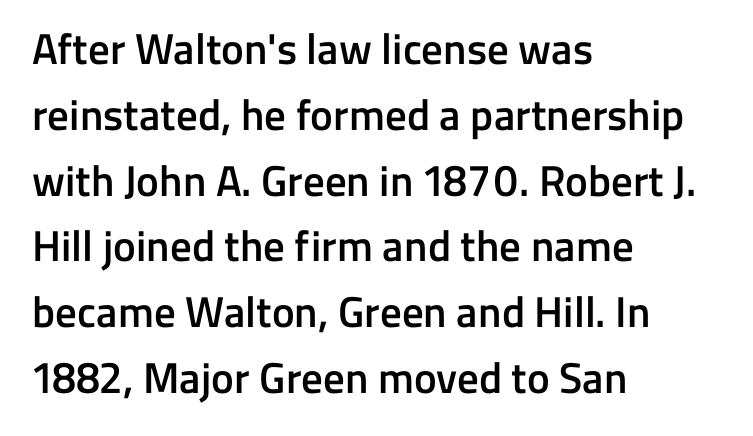
Q: Is the text bold? A: Semi-bold.
Q: Is the text italic (slanted)? A: No, it is upright.
Q: Is the typeface a serif or a sans-serif typeface? A: Sans-serif.
Q: Is the text underlined? A: No.
Q: How is the paragraph aligned? A: Left-aligned.
Q: Is the spacing between letters normal or unusually wide? A: Normal.
Q: Is the spacing between lines tight, normal or loose? A: Normal.
Q: Width (condensed, normal, or wide)? A: Normal.
Q: Stroke contrast? A: Low.
Q: x-height? A: Medium.
Q: Monospaced? A: No.
